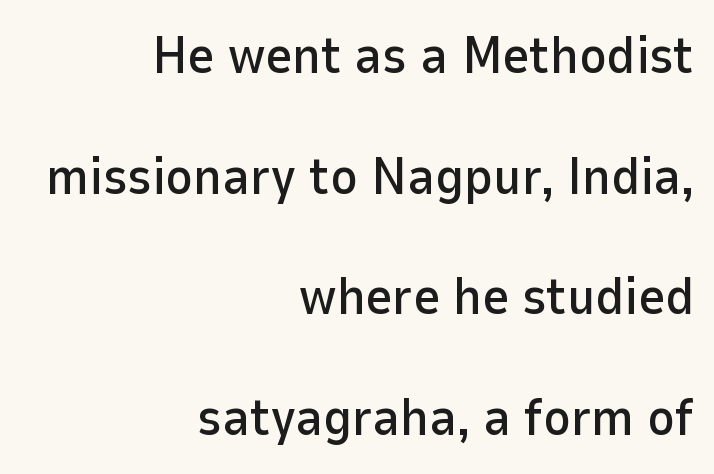
Q: Is the text italic (slanted)? A: No, it is upright.
Q: Is the typeface a serif or a sans-serif typeface? A: Sans-serif.
Q: Is the text underlined? A: No.
Q: How is the paragraph aligned? A: Right-aligned.
Q: Is the spacing between letters normal or unusually wide? A: Normal.
Q: Is the spacing between lines tight, normal or loose? A: Loose.
Q: Width (condensed, normal, or wide)? A: Normal.
Q: Stroke contrast? A: Low.
Q: x-height? A: Medium.
Q: Monospaced? A: No.
